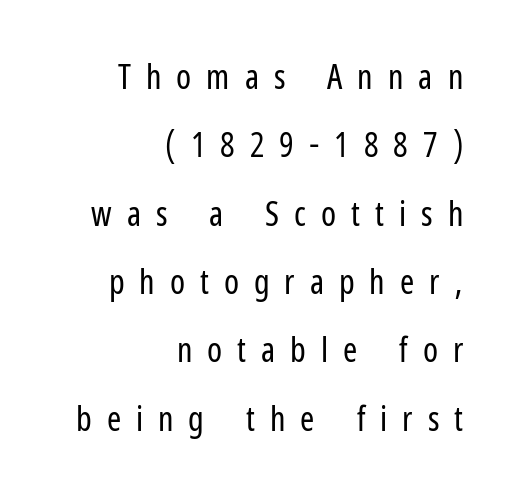
{"serif": "no", "italic": "no", "bold": "no", "weight": "regular", "width": "condensed", "stroke_contrast": "low", "x_height": "medium", "monospaced": "no", "underline": "no", "align": "right", "line_spacing": "loose", "line_spacing_ratio": 2.01, "letter_spacing": "wide", "letter_spacing_em": 0.44, "glyph_px": 34}
